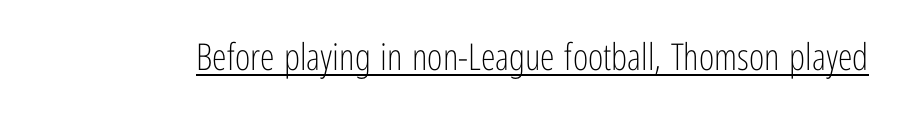
The image shows 37 px light, condensed sans-serif type, upright; set normal letter spacing, underlined; low stroke contrast and a medium x-height.
